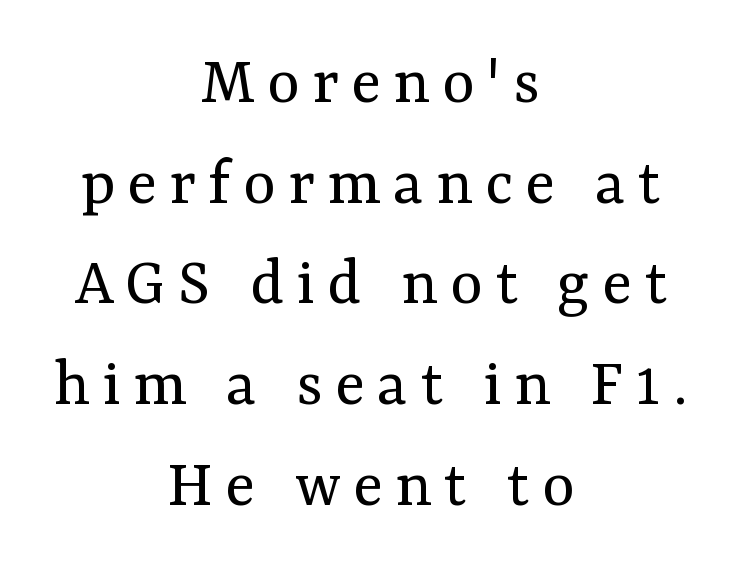
{"serif": "yes", "italic": "no", "bold": "no", "weight": "regular", "width": "normal", "stroke_contrast": "medium", "x_height": "medium", "monospaced": "no", "underline": "no", "align": "center", "line_spacing": "normal", "line_spacing_ratio": 1.46, "glyph_px": 69}
